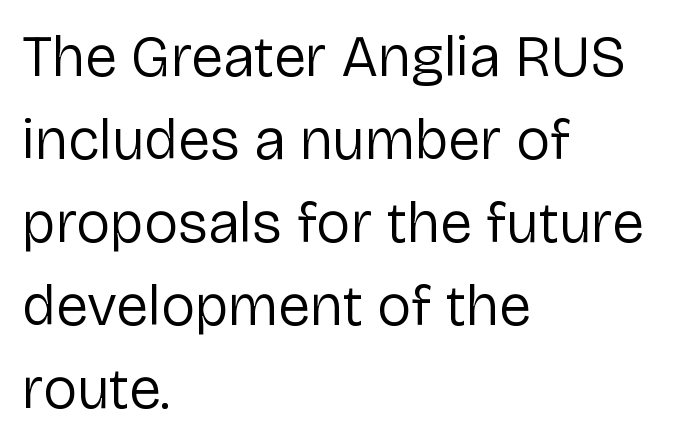
The image shows 58 px regular-weight sans-serif type, upright; set left-aligned, normal line spacing (1.43x), normal letter spacing, not underlined; low stroke contrast and a medium x-height.
